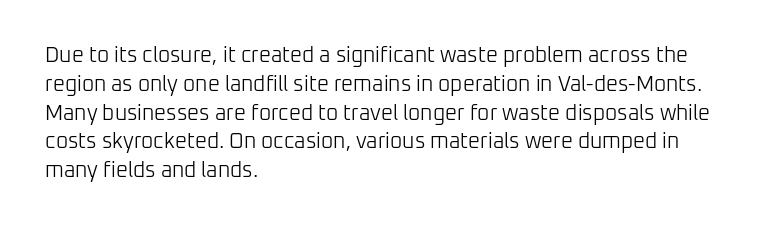
Q: Is the text bold? A: No.
Q: Is the text italic (slanted)? A: No, it is upright.
Q: Is the text underlined? A: No.
Q: How is the paragraph aligned? A: Left-aligned.
Q: Is the spacing between letters normal or unusually wide? A: Normal.
Q: Is the spacing between lines tight, normal or loose? A: Normal.
